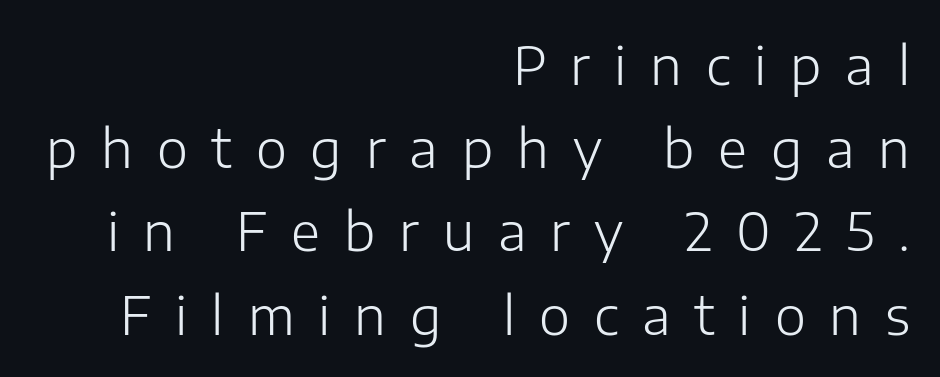
{"serif": "no", "italic": "no", "bold": "no", "weight": "light", "width": "normal", "stroke_contrast": "low", "x_height": "medium", "monospaced": "no", "underline": "no", "align": "right", "line_spacing": "normal", "line_spacing_ratio": 1.57, "letter_spacing": "wide", "letter_spacing_em": 0.45, "glyph_px": 53}
